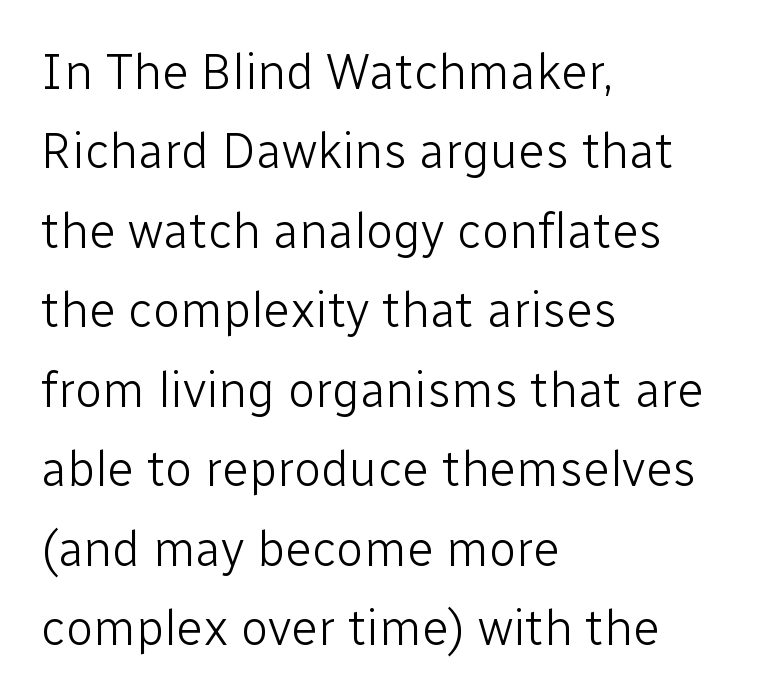
The image shows 50 px light sans-serif type, upright; set left-aligned, normal line spacing (1.59x), normal letter spacing, not underlined; low stroke contrast and a medium x-height.
